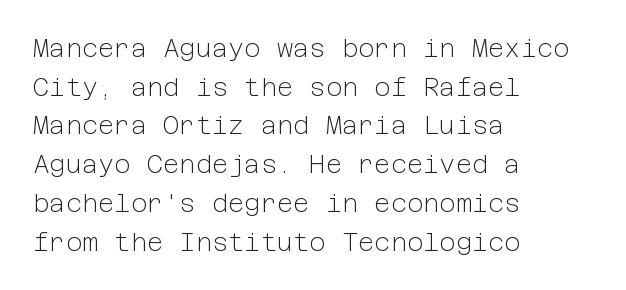
The image shows 25 px text type, upright; set left-aligned, normal line spacing (1.55x), normal letter spacing, not underlined.
